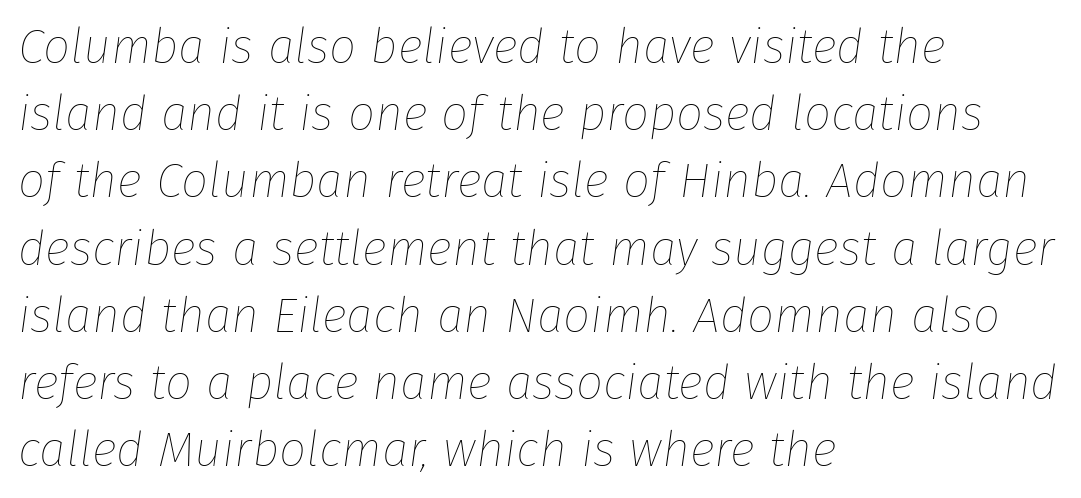
Summary of vertical rhythm: regular, with standard interline spacing. Nothing unusual about the tracking: characters are spaced as the font intends. The zone under the glyphs is completely vacant. Is this a fixed-width face? No — the glyphs have proportional, varying widths. This is oblique type, the kind used for emphasis or titles.
